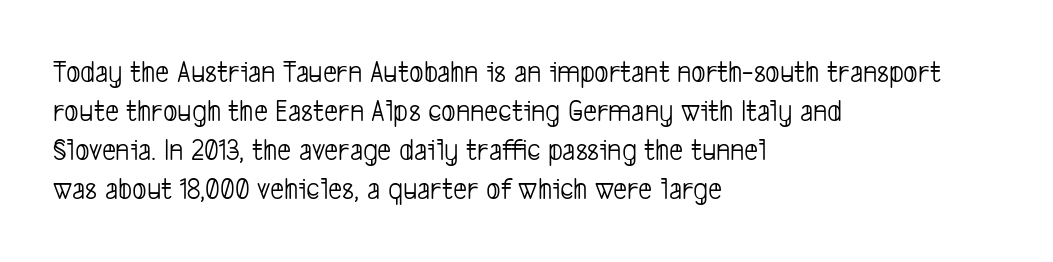
Q: Is the text bold? A: No.
Q: Is the typeface a serif or a sans-serif typeface? A: Sans-serif.
Q: Is the text underlined? A: No.
Q: How is the paragraph aligned? A: Left-aligned.
Q: Is the spacing between letters normal or unusually wide? A: Normal.
Q: Is the spacing between lines tight, normal or loose? A: Normal.
Q: Width (condensed, normal, or wide)? A: Condensed.
Q: Stroke contrast? A: Low.
Q: x-height? A: Medium.
Q: Monospaced? A: No.
